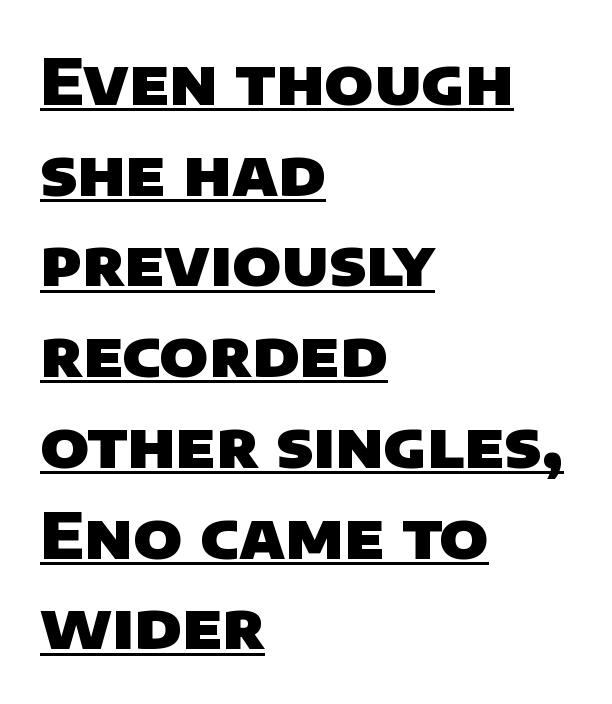
Q: Is the text bold? A: Yes.
Q: Is the typeface a serif or a sans-serif typeface? A: Sans-serif.
Q: Is the text underlined? A: Yes.
Q: How is the paragraph aligned? A: Left-aligned.
Q: Is the spacing between letters normal or unusually wide? A: Normal.
Q: Is the spacing between lines tight, normal or loose? A: Normal.
Q: Width (condensed, normal, or wide)? A: Normal.
Q: Stroke contrast? A: Low.
Q: x-height? A: Large.
Q: Monospaced? A: No.
